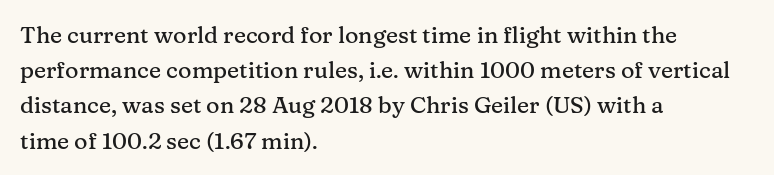
The designer left line spacing at the default. The face used here is rendered with its standard letterfit. The letters stand upright; this is a roman face. The rag falls on the right side of this text block. The words here are not underlined.
